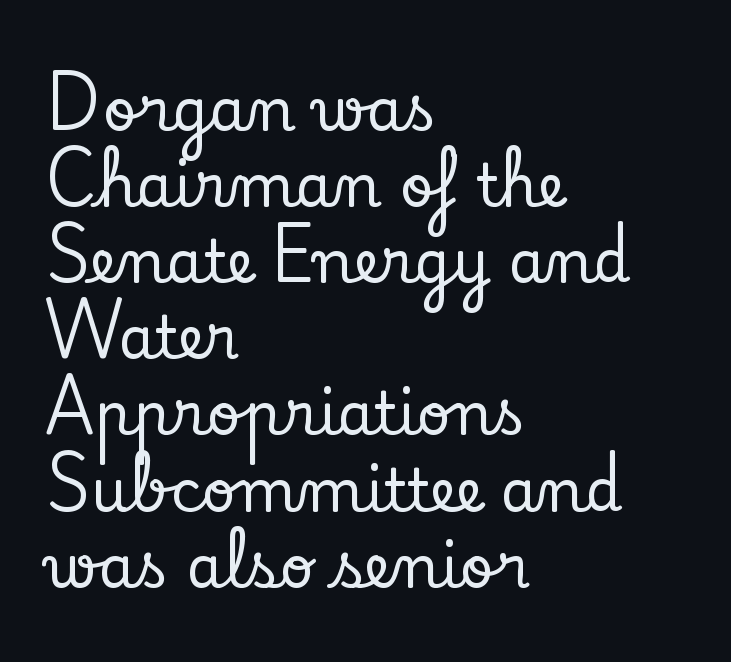
Q: Is the text italic (slanted)? A: No, it is upright.
Q: Is the text underlined? A: No.
Q: How is the paragraph aligned? A: Left-aligned.
Q: Is the spacing between letters normal or unusually wide? A: Normal.
Q: Is the spacing between lines tight, normal or loose? A: Normal.
Q: Width (condensed, normal, or wide)? A: Normal.
Q: Stroke contrast? A: Low.
Q: x-height? A: Small.
Q: Monospaced? A: No.
